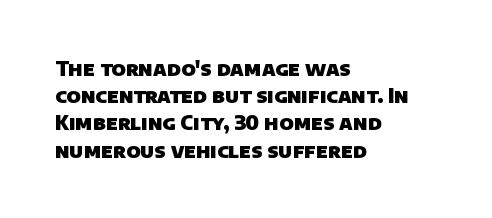
The image shows 20 px bold type; set left-aligned, normal line spacing (1.36x), normal letter spacing, not underlined.
